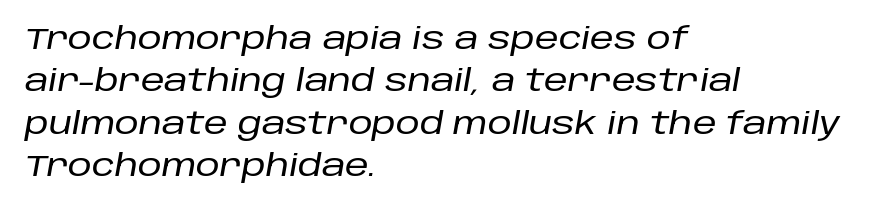
Q: Is the text italic (slanted)? A: Yes, it leans right by about 10 degrees.
Q: Is the text underlined? A: No.
Q: How is the paragraph aligned? A: Left-aligned.
Q: Is the spacing between letters normal or unusually wide? A: Normal.
Q: Is the spacing between lines tight, normal or loose? A: Normal.
Q: Width (condensed, normal, or wide)? A: Normal.
Q: Stroke contrast? A: Low.
Q: x-height? A: Large.
Q: Monospaced? A: No.
